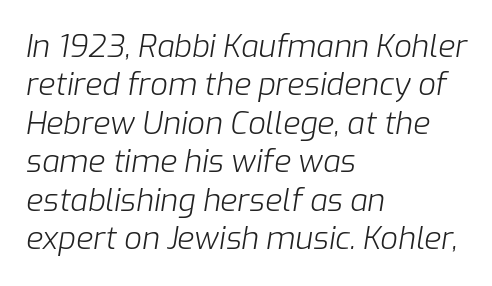
{"italic": "yes", "lean": "right", "slant_degrees": 9, "bold": "no", "weight": "light", "width": "normal", "stroke_contrast": "low", "x_height": "medium", "monospaced": "no", "underline": "no", "align": "left", "line_spacing_ratio": 1.24, "letter_spacing": "normal", "letter_spacing_em": 0.0, "glyph_px": 31}
